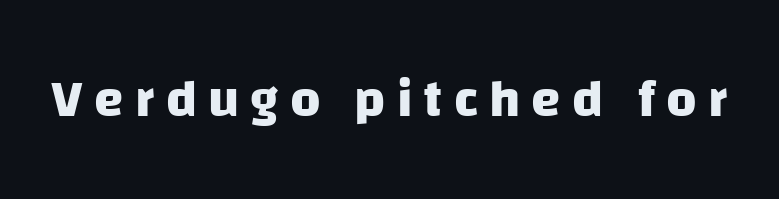
The image shows 53 px heavy sans-serif type; set unusually wide letter spacing (+0.21 em), not underlined; low stroke contrast and a large x-height.
